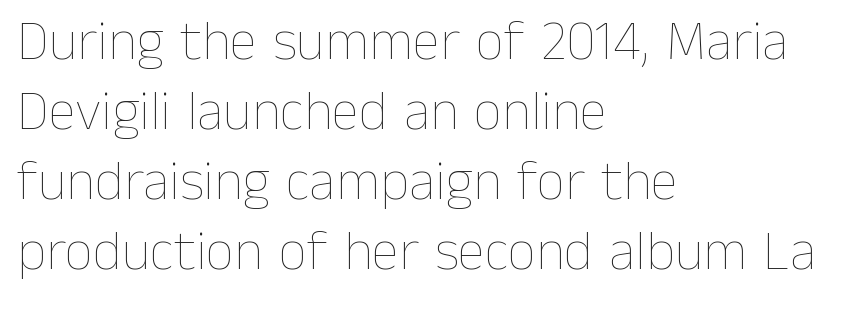
The image shows 56 px thin type, upright; set left-aligned, normal line spacing (1.25x), normal letter spacing, not underlined; low stroke contrast and a medium x-height.
